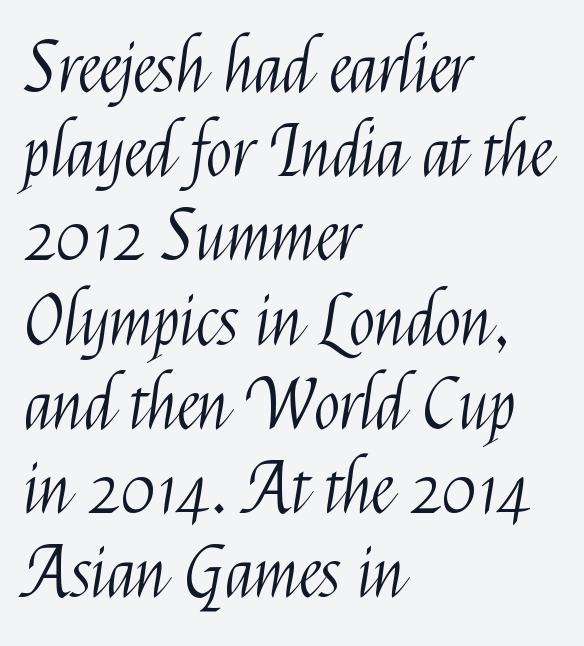
{"serif": "no", "bold": "no", "weight": "light", "width": "condensed", "stroke_contrast": "medium", "x_height": "medium", "monospaced": "no", "underline": "no", "align": "left", "line_spacing_ratio": 1.22, "letter_spacing": "normal", "letter_spacing_em": 0.0, "glyph_px": 69}
